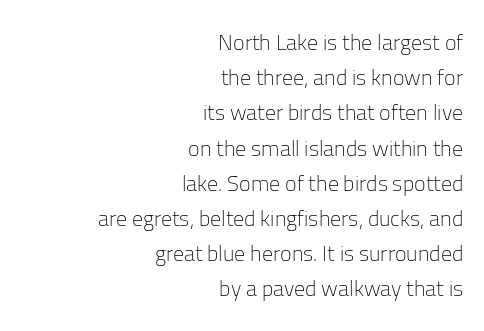
Check under the words: just untouched page. The letters stand straight up with perfectly vertical stems. Every row of glyphs terminates at an identical x-position on the right. Honestly, the row spacing looks completely unremarkable. Weight: in the light-to-regular range.
